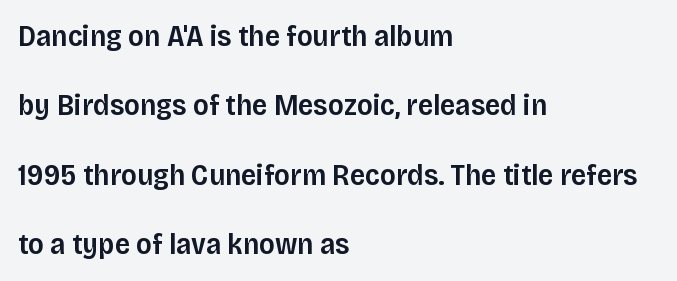
The image shows 30 px semibold sans-serif type, upright; set left-aligned, loose line spacing (2.31x), normal letter spacing, not underlined; low stroke contrast and a large x-height.
